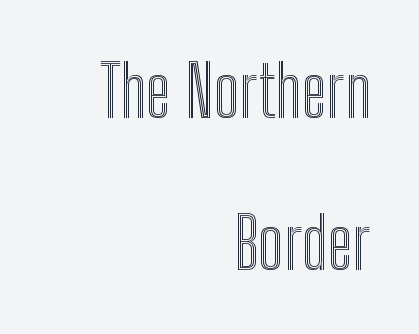
{"italic": "no", "width": "condensed", "x_height": "medium", "monospaced": "no", "underline": "no", "align": "right", "line_spacing": "loose", "line_spacing_ratio": 2.14, "letter_spacing": "normal", "letter_spacing_em": 0.0, "glyph_px": 71}
